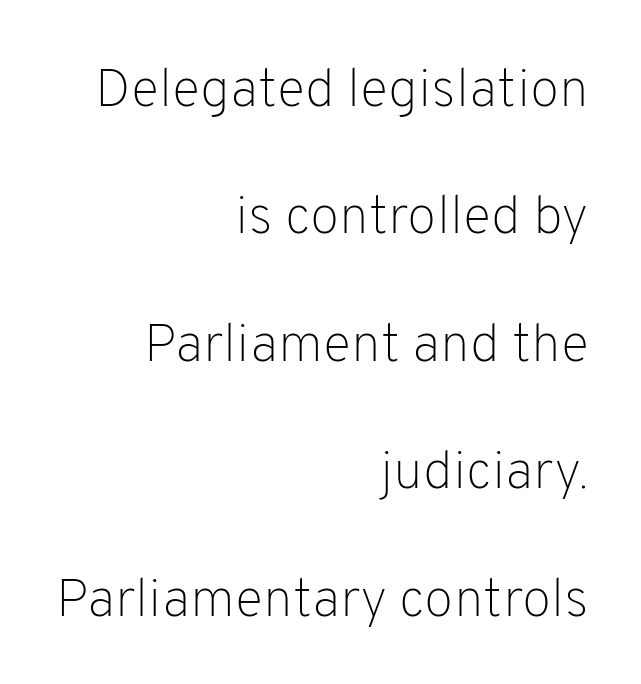
{"serif": "no", "italic": "no", "bold": "no", "weight": "light", "width": "normal", "stroke_contrast": "low", "x_height": "medium", "monospaced": "no", "underline": "no", "align": "right", "line_spacing": "loose", "line_spacing_ratio": 2.36, "letter_spacing": "normal", "letter_spacing_em": 0.0, "glyph_px": 54}
